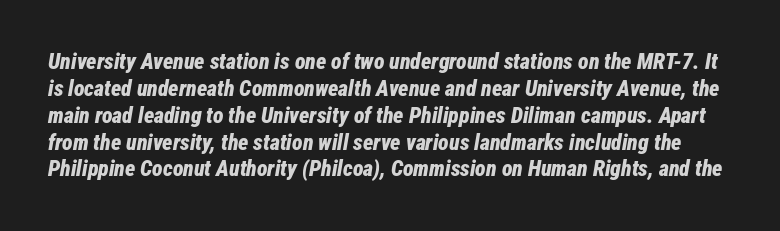
Q: Is the text bold? A: Yes.
Q: Is the text italic (slanted)? A: Yes, it leans right by about 12 degrees.
Q: Is the text underlined? A: No.
Q: Is the spacing between letters normal or unusually wide? A: Normal.
